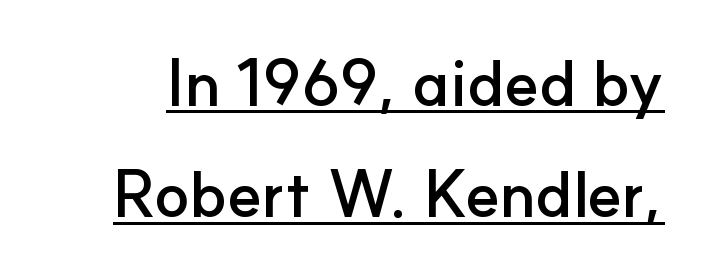
The image shows 64 px semibold sans-serif type, upright; set line spacing 1.74x, normal letter spacing, underlined; low stroke contrast and a small x-height.
